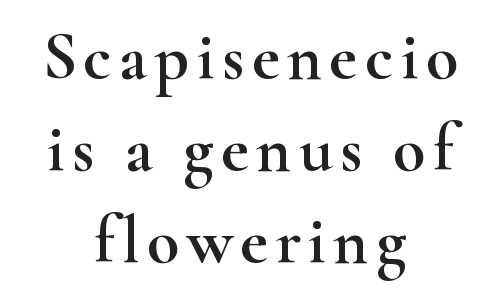
In CSS terms this would be text-align: center. The string is rendered with underlining switched off. Are there feet on the stems? There are — it's a serif. Style check: upright. These lines are rendered in a variable-pitch font.
